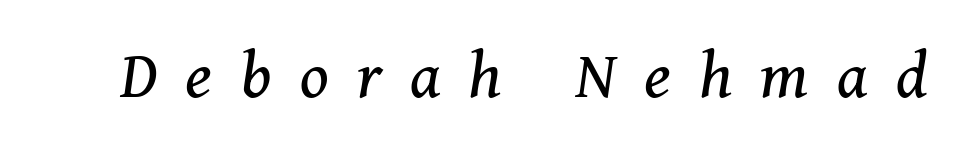
Q: Is the text bold? A: No.
Q: Is the text italic (slanted)? A: Yes, it leans right by about 11 degrees.
Q: Is the typeface a serif or a sans-serif typeface? A: Serif.
Q: Is the text underlined? A: No.
Q: Is the spacing between letters normal or unusually wide? A: Unusually wide.
Q: Width (condensed, normal, or wide)? A: Normal.
Q: Stroke contrast? A: Medium.
Q: x-height? A: Medium.
Q: Monospaced? A: No.
